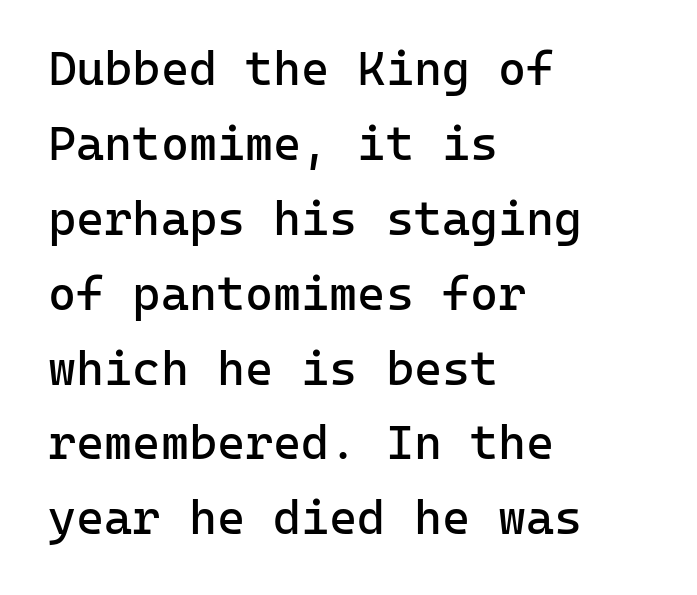
{"serif": "no", "italic": "no", "bold": "no", "weight": "regular", "width": "normal", "stroke_contrast": "low", "x_height": "medium", "monospaced": "yes", "underline": "no", "align": "left", "line_spacing": "normal", "line_spacing_ratio": 1.56, "letter_spacing": "normal", "letter_spacing_em": 0.0, "glyph_px": 48}
